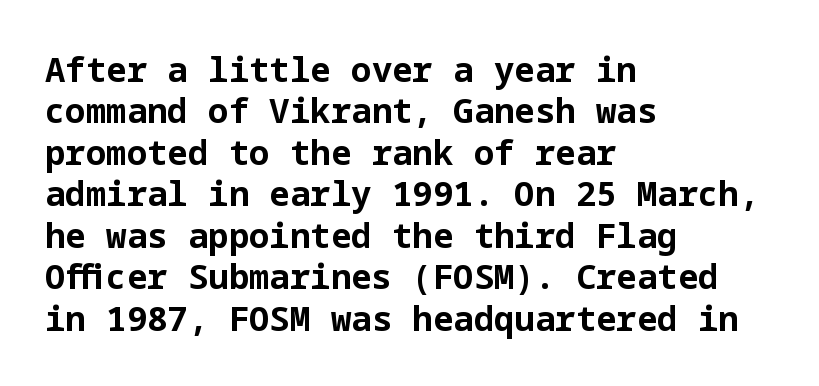
{"serif": "no", "italic": "no", "bold": "yes", "weight": "bold", "width": "normal", "stroke_contrast": "low", "x_height": "medium", "underline": "no", "align": "left", "line_spacing_ratio": 1.22, "letter_spacing": "normal", "letter_spacing_em": 0.0, "glyph_px": 34}
